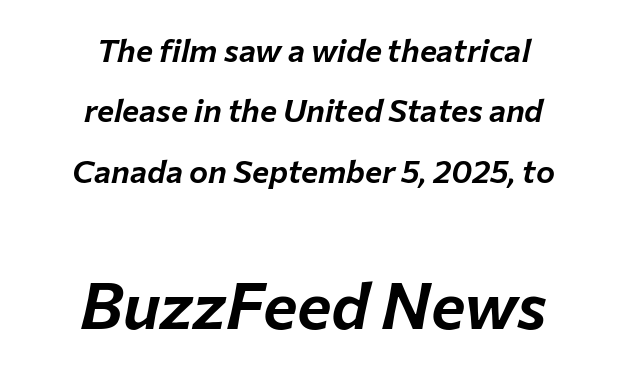
This sample is center-justified, so both line endings float freely. A typesetter would call this proportional, since set widths differ per character. You can tell it's italic because the verticals aren't actually vertical. The passage shown begins with its smaller block and ends with its larger one.
